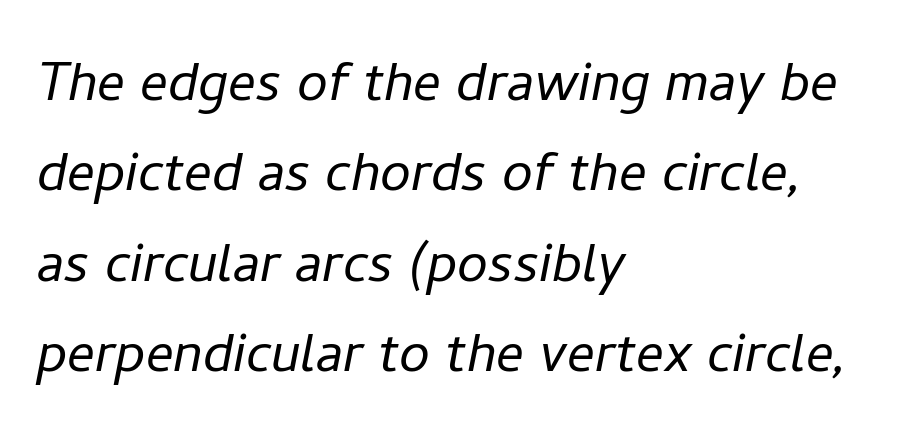
The image shows 69 px light type, italic (leaning right); set left-aligned, normal line spacing (1.31x), normal letter spacing, not underlined; low stroke contrast and a medium x-height.
